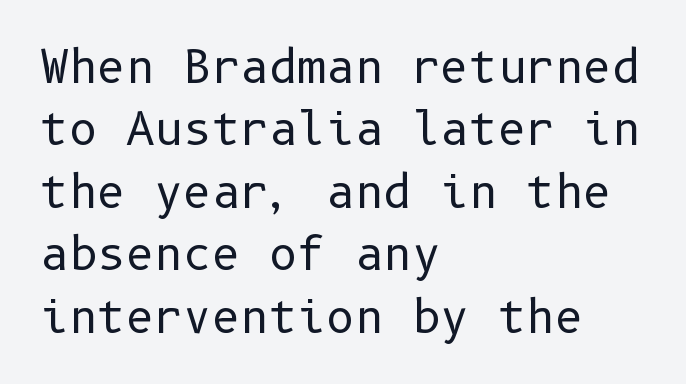
Rows of type keep a routine distance in the vertical direction. This rendering uses left alignment, leaving the right contour irregular. This rendering features lettering with no underline. Each word holds together tightly as a unit, with standard inter-letter gaps. Designer's note — italics off, roman on. This is sans-serif lettering, the kind often seen on screens and signage.
